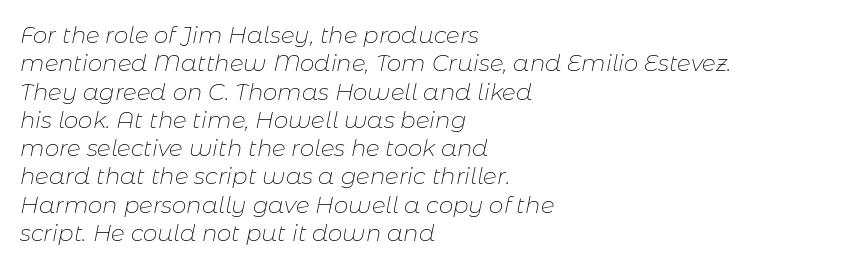
Q: Is the text bold? A: No.
Q: Is the text italic (slanted)? A: Yes, it leans right by about 11 degrees.
Q: Is the text underlined? A: No.
Q: How is the paragraph aligned? A: Left-aligned.
Q: Is the spacing between letters normal or unusually wide? A: Normal.
